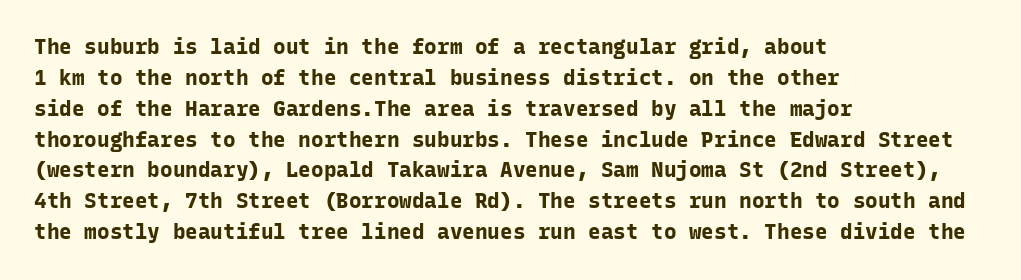
The image shows 21 px bold type, upright; set left-aligned, normal line spacing (1.47x), normal letter spacing, not underlined.
